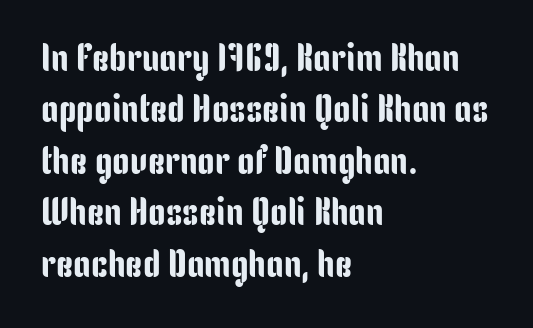
Look at the bottom of the vertical strokes: they stop flat, with no serifs. A typesetter would mark this as roman, not italic. The face used here is proportionally spaced, like ordinary book or web type. A classic flush-left, rag-right setting is used for this passage. Caption: standard tracking, unaltered.
